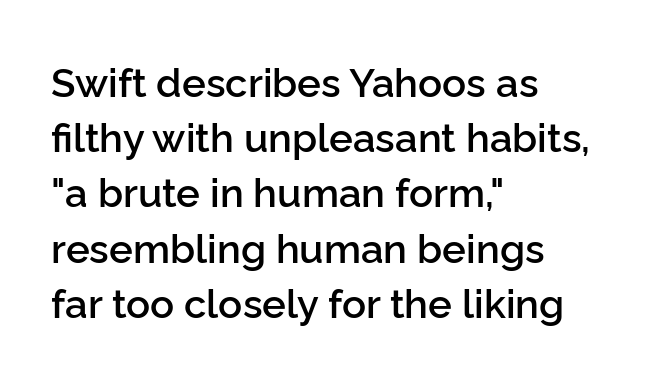
Q: Is the text bold? A: Semi-bold.
Q: Is the text italic (slanted)? A: No, it is upright.
Q: Is the typeface a serif or a sans-serif typeface? A: Sans-serif.
Q: Is the text underlined? A: No.
Q: How is the paragraph aligned? A: Left-aligned.
Q: Is the spacing between letters normal or unusually wide? A: Normal.
Q: Is the spacing between lines tight, normal or loose? A: Normal.
Q: Width (condensed, normal, or wide)? A: Normal.
Q: Stroke contrast? A: Low.
Q: x-height? A: Medium.
Q: Monospaced? A: No.
